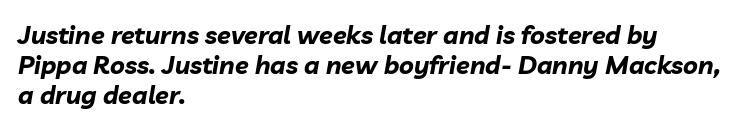
Chunky letters — that's bold for sure. Just letters on the line, the space beneath them empty. Is the letter spacing exaggerated? No — it looks like the ordinary default. Where is the straight margin? On the left.
